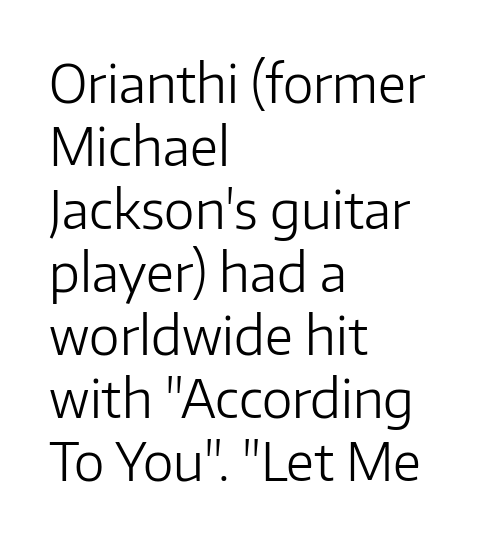
The image shows 52 px light sans-serif type, upright; set left-aligned, line spacing 1.21x, normal letter spacing, not underlined; low stroke contrast and a medium x-height.
